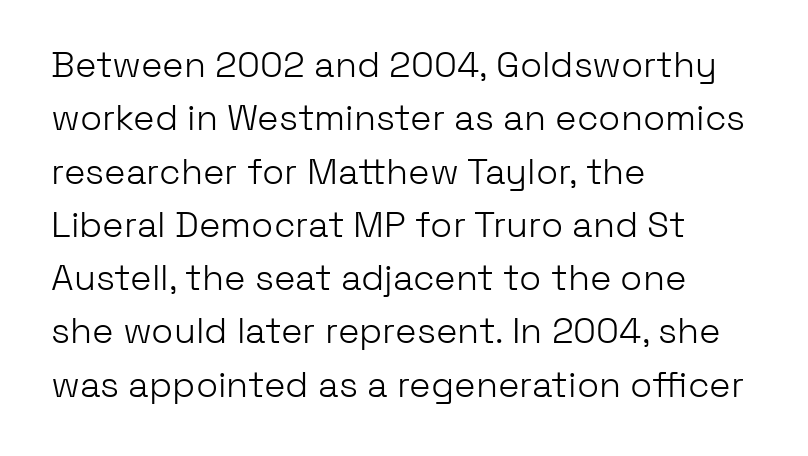
The image shows 36 px light sans-serif type, upright; set left-aligned, normal line spacing (1.48x), normal letter spacing, not underlined; low stroke contrast and a medium x-height.
